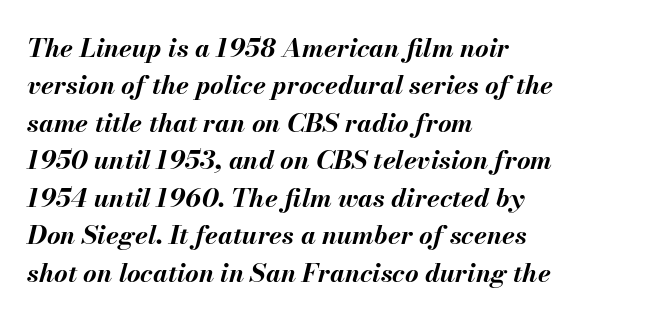
Q: Is the text bold? A: Yes.
Q: Is the text italic (slanted)? A: Yes, it leans right by about 13 degrees.
Q: Is the text underlined? A: No.
Q: How is the paragraph aligned? A: Left-aligned.
Q: Is the spacing between letters normal or unusually wide? A: Normal.
Q: Is the spacing between lines tight, normal or loose? A: Normal.
